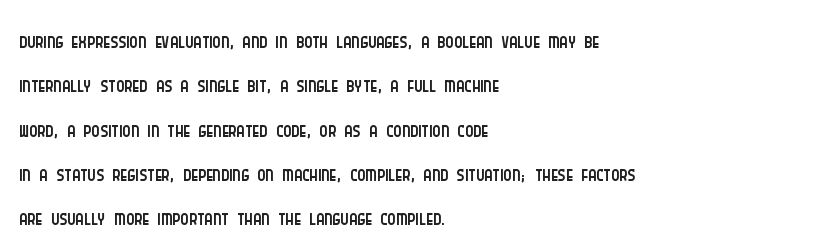
{"serif": "no", "italic": "no", "bold": "no", "weight": "light", "width": "condensed", "stroke_contrast": "low", "x_height": "large", "monospaced": "no", "underline": "no", "align": "left", "line_spacing": "normal", "line_spacing_ratio": 1.43, "letter_spacing": "normal", "letter_spacing_em": 0.0, "glyph_px": 31}
